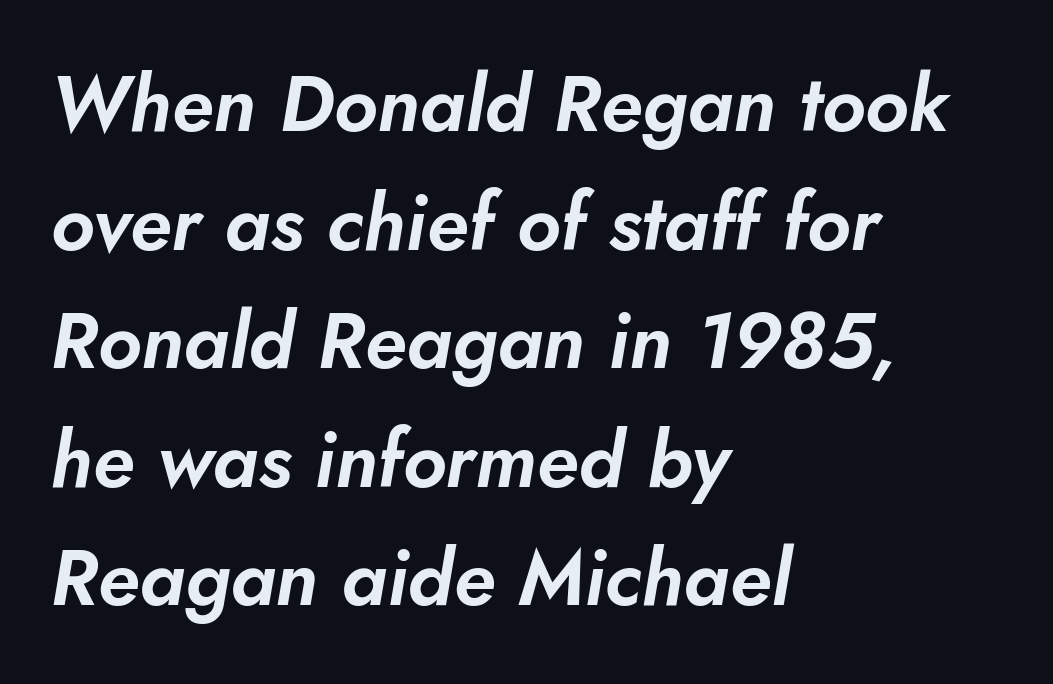
Q: Is the text italic (slanted)? A: Yes, it leans right by about 10 degrees.
Q: Is the text underlined? A: No.
Q: How is the paragraph aligned? A: Left-aligned.
Q: Is the spacing between letters normal or unusually wide? A: Normal.
Q: Is the spacing between lines tight, normal or loose? A: Normal.
Q: Width (condensed, normal, or wide)? A: Normal.
Q: Stroke contrast? A: Low.
Q: x-height? A: Small.
Q: Monospaced? A: No.
